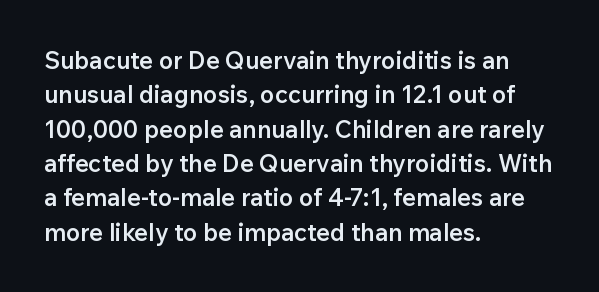
The image shows 24 px text type, upright; set left-aligned, normal line spacing (1.43x), normal letter spacing, not underlined.
